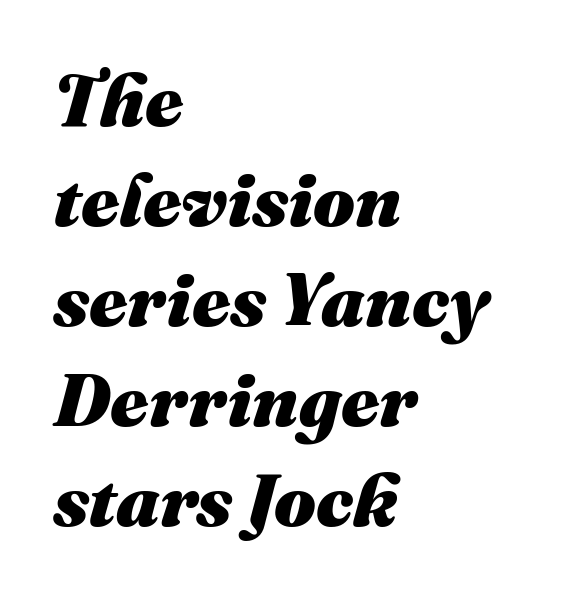
Q: Is the text bold? A: Yes.
Q: Is the text italic (slanted)? A: Yes, it leans right by about 16 degrees.
Q: Is the text underlined? A: No.
Q: How is the paragraph aligned? A: Left-aligned.
Q: Is the spacing between letters normal or unusually wide? A: Normal.
Q: Is the spacing between lines tight, normal or loose? A: Normal.
Q: Width (condensed, normal, or wide)? A: Normal.
Q: Stroke contrast? A: Medium.
Q: x-height? A: Medium.
Q: Monospaced? A: No.
